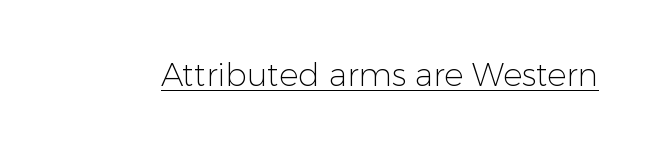
The image shows 32 px light sans-serif type, upright; set normal letter spacing, underlined; low stroke contrast and a medium x-height.
